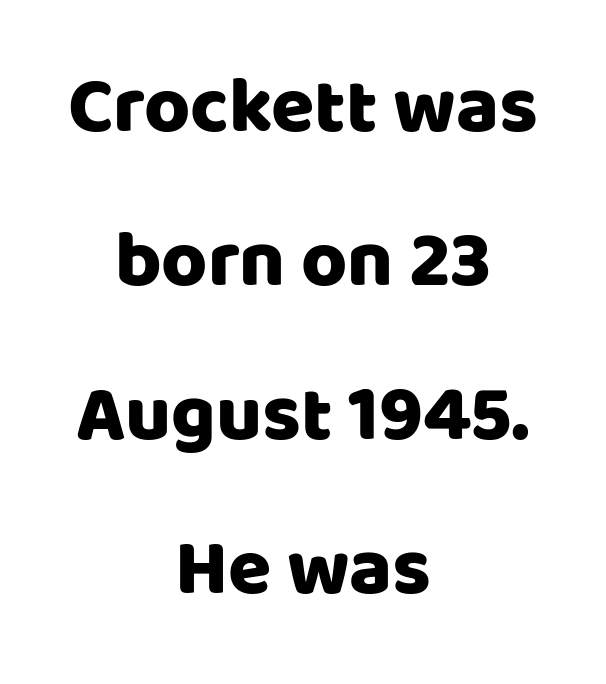
Q: Is the text italic (slanted)? A: No, it is upright.
Q: Is the typeface a serif or a sans-serif typeface? A: Sans-serif.
Q: Is the text underlined? A: No.
Q: How is the paragraph aligned? A: Centered.
Q: Is the spacing between letters normal or unusually wide? A: Normal.
Q: Is the spacing between lines tight, normal or loose? A: Loose.
Q: Width (condensed, normal, or wide)? A: Normal.
Q: Stroke contrast? A: Low.
Q: x-height? A: Large.
Q: Monospaced? A: No.
